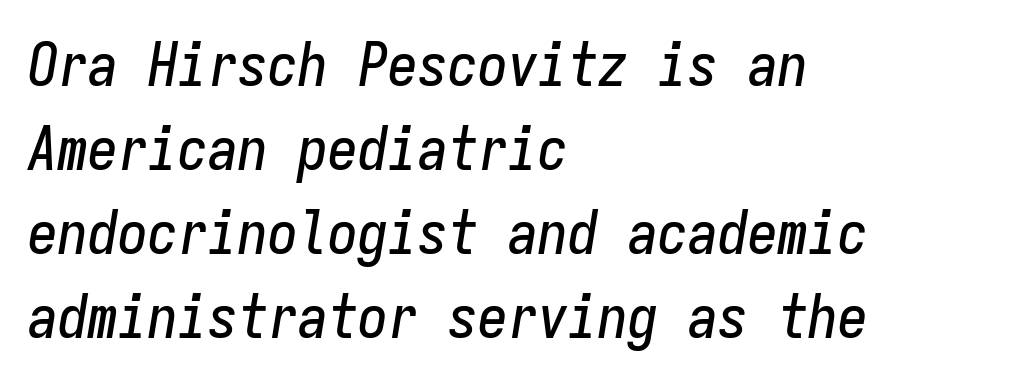
Q: Is the text italic (slanted)? A: Yes, it leans right by about 9 degrees.
Q: Is the text underlined? A: No.
Q: How is the paragraph aligned? A: Left-aligned.
Q: Is the spacing between letters normal or unusually wide? A: Normal.
Q: Is the spacing between lines tight, normal or loose? A: Normal.
Q: Width (condensed, normal, or wide)? A: Condensed.
Q: Stroke contrast? A: Low.
Q: x-height? A: Medium.
Q: Monospaced? A: Yes.
